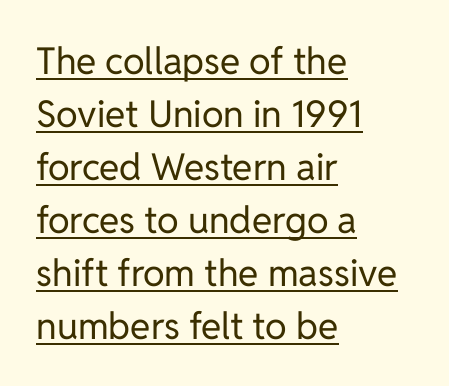
{"serif": "no", "italic": "no", "bold": "no", "weight": "regular", "width": "normal", "stroke_contrast": "low", "x_height": "medium", "monospaced": "no", "underline": "yes", "align": "left", "line_spacing": "normal", "line_spacing_ratio": 1.43, "letter_spacing": "normal", "letter_spacing_em": 0.0, "glyph_px": 37}
